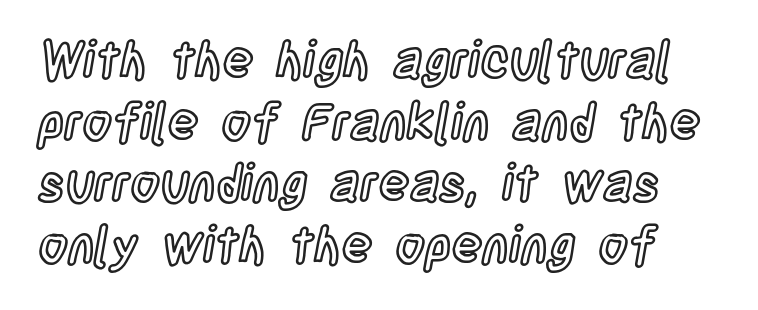
{"width": "condensed", "x_height": "large", "monospaced": "no", "underline": "no", "line_spacing_ratio": 1.21, "letter_spacing": "normal", "letter_spacing_em": 0.0, "glyph_px": 51}
